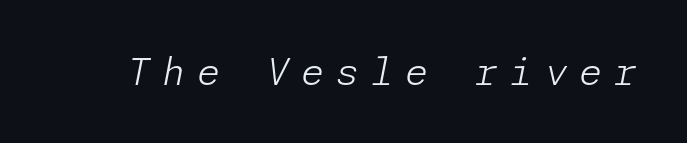
The image shows 37 px light type, italic (leaning right); set unusually wide letter spacing (+0.32 em), not underlined; low stroke contrast and a medium x-height.
